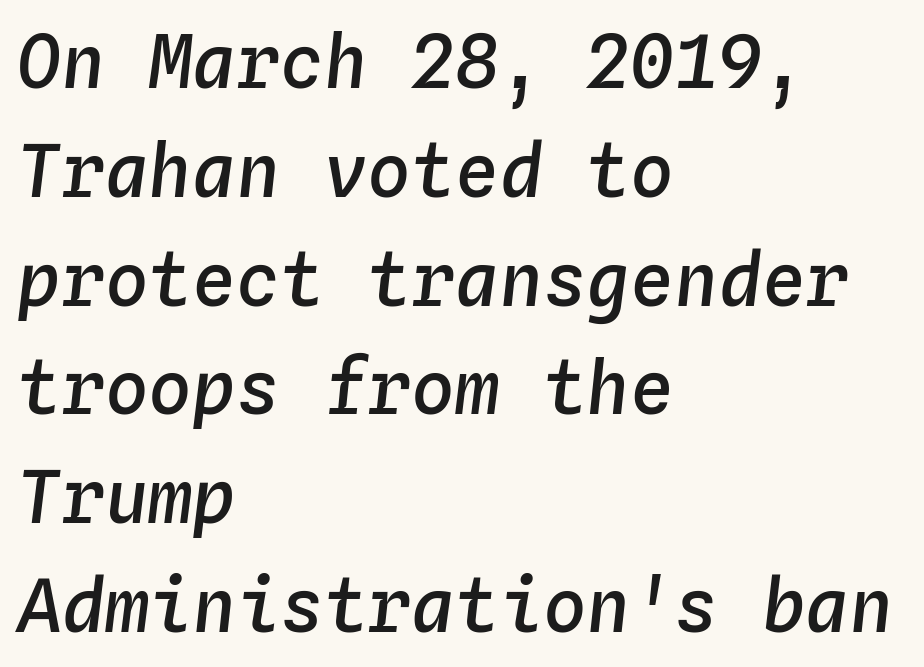
{"italic": "yes", "lean": "right", "slant_degrees": 4, "bold": "semi", "weight": "semibold", "width": "normal", "stroke_contrast": "low", "x_height": "medium", "monospaced": "yes", "underline": "no", "align": "left", "line_spacing": "normal", "line_spacing_ratio": 1.49, "letter_spacing": "normal", "letter_spacing_em": 0.0, "glyph_px": 73}
